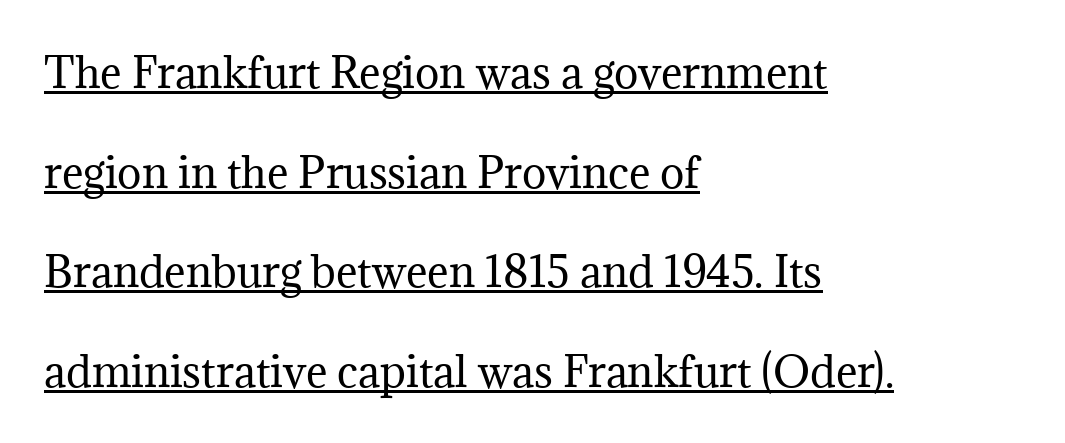
{"serif": "yes", "italic": "no", "bold": "no", "weight": "regular", "width": "normal", "stroke_contrast": "medium", "x_height": "medium", "monospaced": "no", "underline": "yes", "align": "left", "line_spacing": "loose", "line_spacing_ratio": 2.43, "letter_spacing": "normal", "letter_spacing_em": 0.0, "glyph_px": 41}
